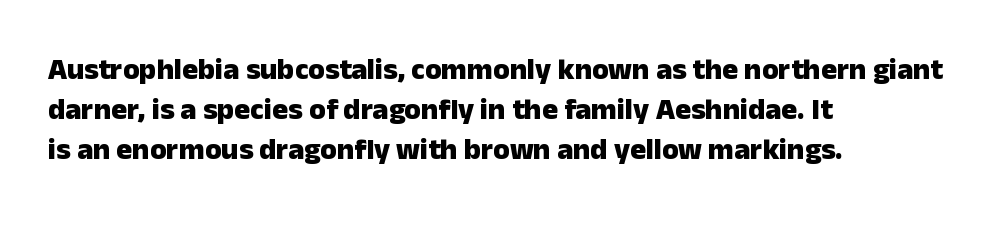
The image shows 30 px heavy sans-serif type, upright; set left-aligned, normal line spacing (1.34x), normal letter spacing, not underlined; low stroke contrast and a medium x-height.
